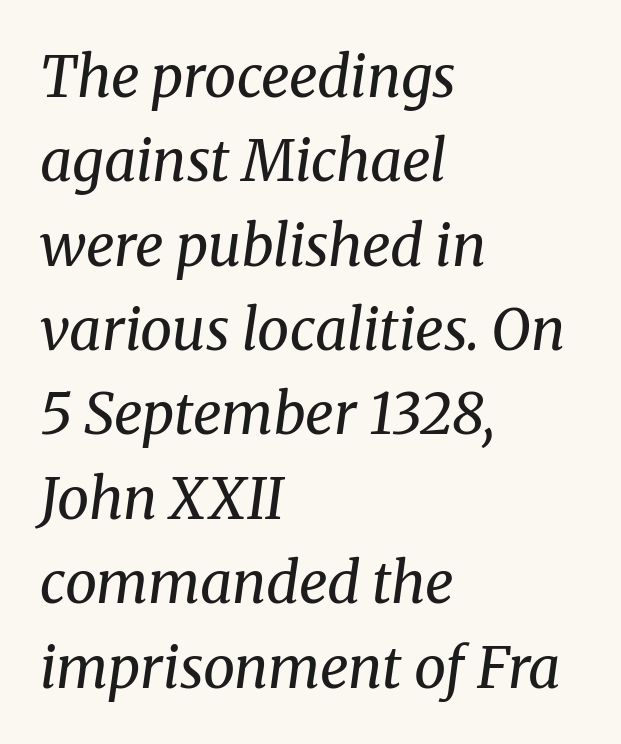
The image shows 57 px regular-weight serif type, italic (leaning right); set left-aligned, normal line spacing (1.48x), normal letter spacing, not underlined; medium stroke contrast and a medium x-height.
